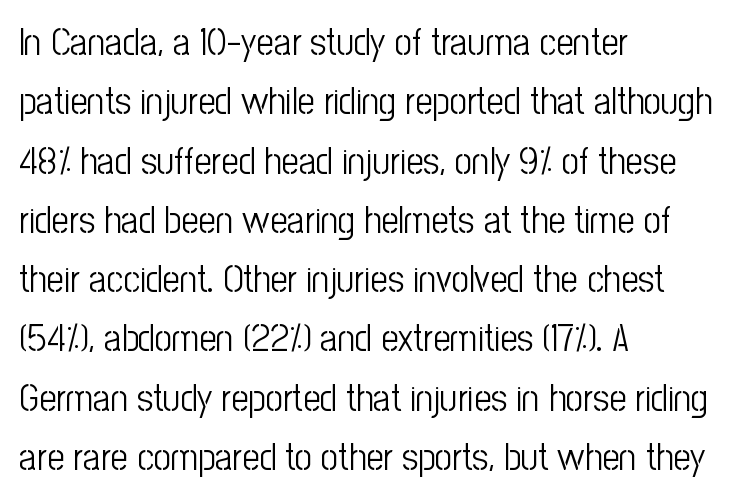
{"serif": "no", "italic": "no", "bold": "no", "weight": "light", "width": "condensed", "stroke_contrast": "low", "x_height": "medium", "monospaced": "no", "underline": "no", "align": "left", "line_spacing": "normal", "line_spacing_ratio": 1.56, "letter_spacing": "normal", "letter_spacing_em": 0.0, "glyph_px": 38}
